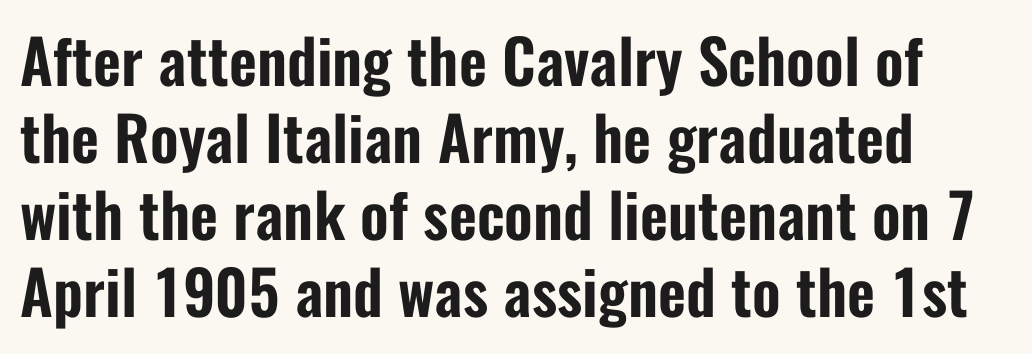
Q: Is the text italic (slanted)? A: No, it is upright.
Q: Is the typeface a serif or a sans-serif typeface? A: Sans-serif.
Q: Is the text underlined? A: No.
Q: Is the spacing between letters normal or unusually wide? A: Normal.
Q: Is the spacing between lines tight, normal or loose? A: Normal.
Q: Width (condensed, normal, or wide)? A: Condensed.
Q: Stroke contrast? A: Low.
Q: x-height? A: Medium.
Q: Monospaced? A: No.
